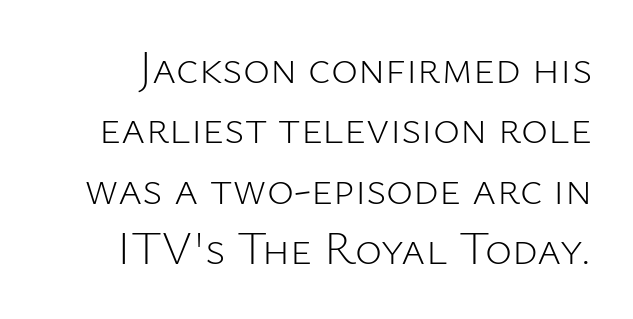
Interline gaps are of average width in this sample. You could not count columns in this text — the font is proportionally spaced. Unlike a traditional serif, this face leaves its strokes unadorned. Glyph-to-glyph distance matches everyday printed text. You can tell it's not italic because the verticals are truly vertical.
